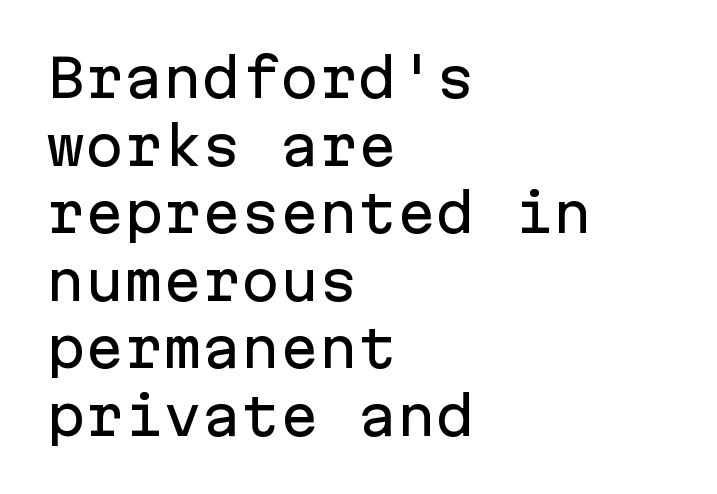
Q: Is the text italic (slanted)? A: No, it is upright.
Q: Is the typeface a serif or a sans-serif typeface? A: Sans-serif.
Q: Is the text underlined? A: No.
Q: How is the paragraph aligned? A: Left-aligned.
Q: Is the spacing between letters normal or unusually wide? A: Normal.
Q: Is the spacing between lines tight, normal or loose? A: Normal.
Q: Width (condensed, normal, or wide)? A: Normal.
Q: Stroke contrast? A: Low.
Q: x-height? A: Medium.
Q: Monospaced? A: Yes.
